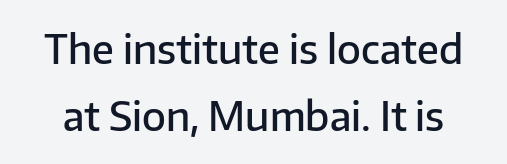
In terms of posture, this sample is upright. The characters look somewhat weighty, a semibold short of true bold. Clear beneath every line of the passage. Proportional: the letters do not fall into vertical columns.
